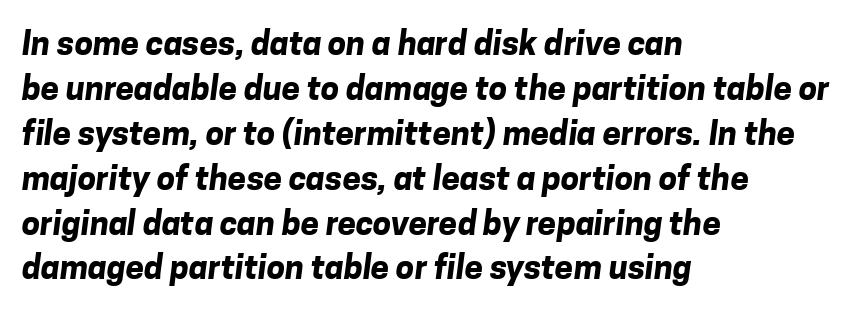
{"serif": "no", "bold": "yes", "weight": "bold", "width": "normal", "stroke_contrast": "low", "x_height": "medium", "monospaced": "no", "underline": "no", "align": "left", "line_spacing": "normal", "line_spacing_ratio": 1.36, "letter_spacing": "normal", "letter_spacing_em": 0.0, "glyph_px": 33}
